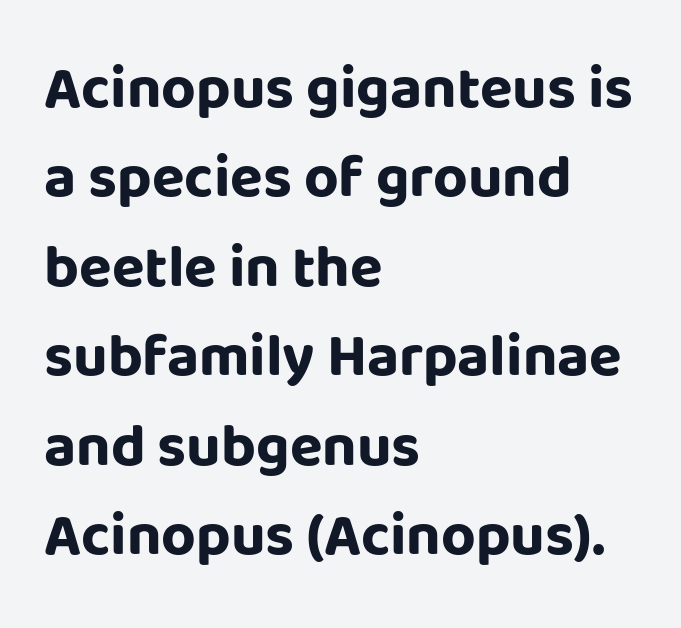
The tracking reads as untouched default to a designer's eye. These lines are set flush left with a ragged right edge. Weight check: bold — yes, fully. Line spacing here is normal.
